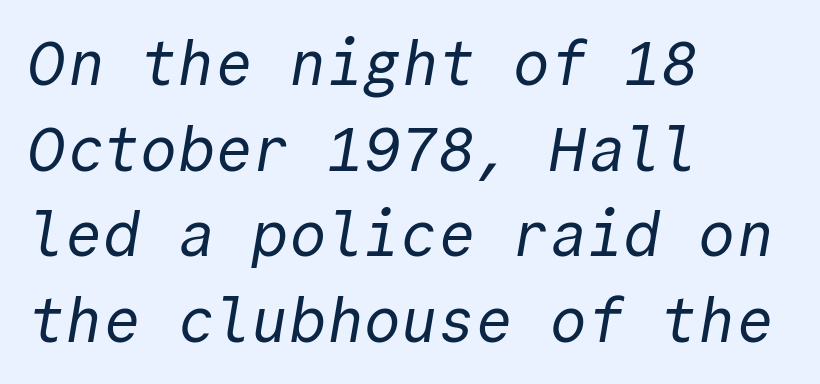
The image shows 62 px regular-weight sans-serif type, monospaced; set left-aligned, normal line spacing (1.38x), normal letter spacing, not underlined; a medium x-height.
